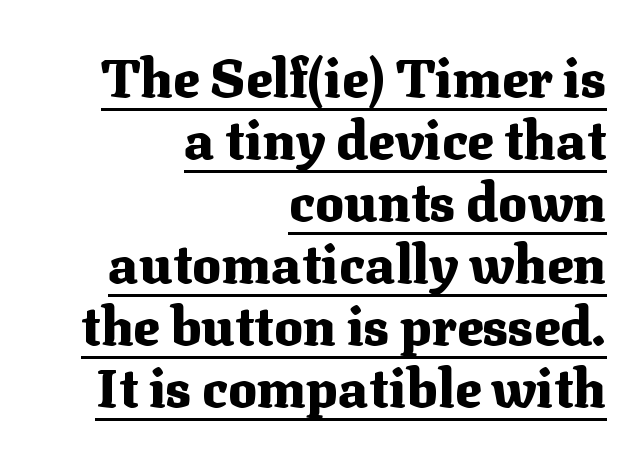
Compared with undecorated copy, this sample adds a rule below the words. Between one letter and the next there's only the usual sliver of space. Does the leading feel generous? Not at all — it's pinched. A typesetter would call this proportional, since set widths differ per character.
